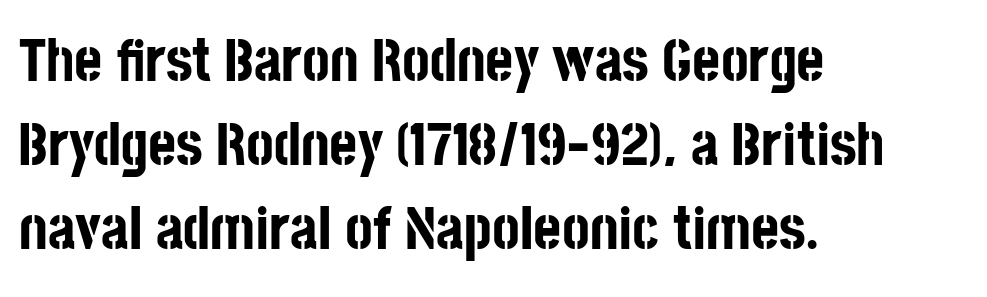
No italicization has been applied; the sample stays upright. Do the characters align in a grid? No, the font is proportional. Heavy-handed strokes throughout: this text is bold. Each letter's strokes conclude bluntly, with no projecting serifs. If you drew a ruler down the left edge, every line would touch it.
